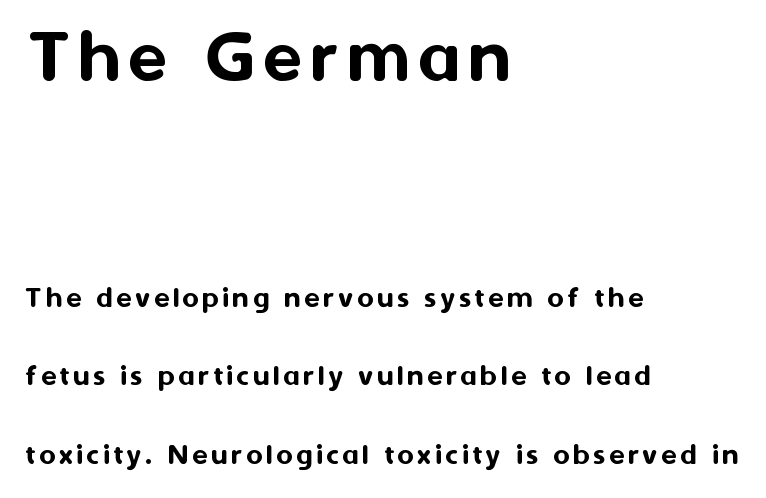
One-word summary of the alignment: left. Vertical strokes here are truly vertical. Visually, the top section dominates because its glyphs are scaled up. Think of a printed novel: that variable character pitch is what you see here. The face used here is a sans, in the tradition of grotesques and geometrics.
